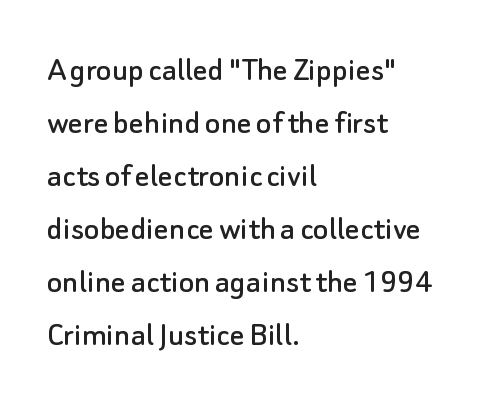
{"serif": "no", "italic": "no", "width": "normal", "stroke_contrast": "low", "x_height": "small", "monospaced": "no", "underline": "no", "align": "left", "line_spacing": "normal", "line_spacing_ratio": 1.47, "letter_spacing": "normal", "letter_spacing_em": 0.0, "glyph_px": 36}
